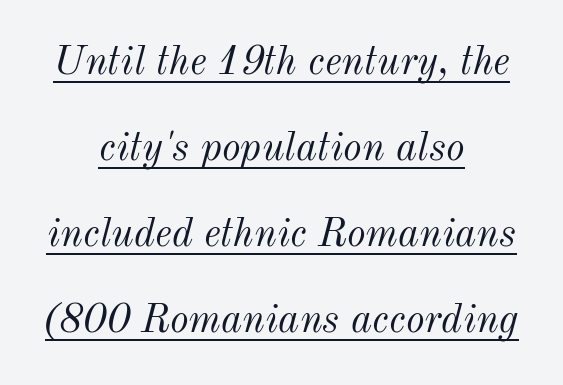
{"italic": "yes", "lean": "right", "slant_degrees": 12, "bold": "no", "weight": "light", "width": "normal", "stroke_contrast": "medium", "x_height": "small", "monospaced": "no", "underline": "yes", "align": "center", "line_spacing": "loose", "line_spacing_ratio": 2.15, "letter_spacing": "normal", "letter_spacing_em": 0.0, "glyph_px": 40}
